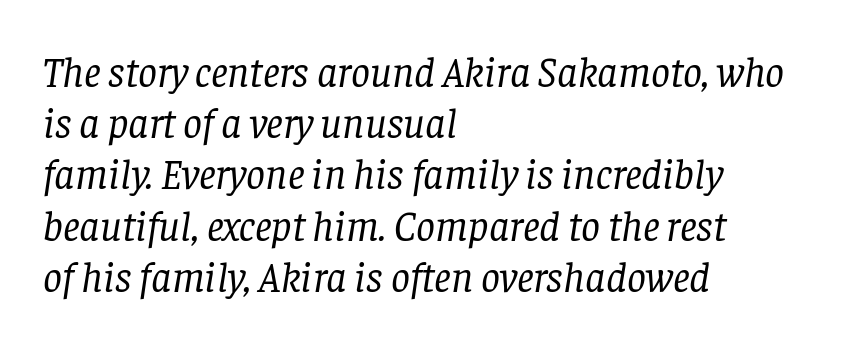
The image shows 42 px regular-weight serif type, italic (leaning right); set left-aligned, line spacing 1.22x, normal letter spacing, not underlined; low stroke contrast and a large x-height.
